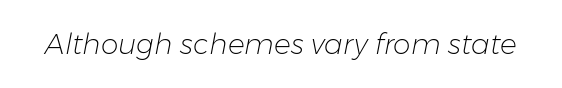
The image shows 28 px light type, italic (leaning right); set normal letter spacing, not underlined; low stroke contrast and a medium x-height.
